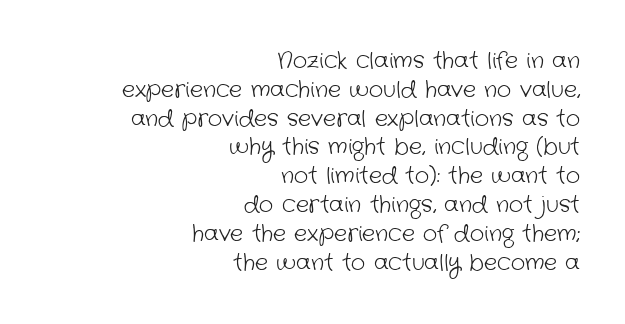
The letters sit at their default tracking, neither squeezed nor spread. Beneath every word, the page is bare. Interline gaps are of average width in this sample. Bold? No — there's no thickening of the strokes.
